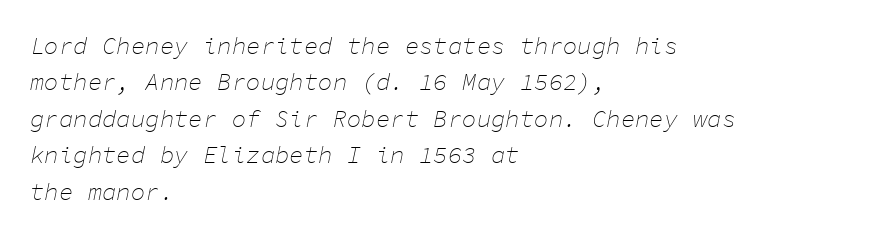
Q: Is the text bold? A: No.
Q: Is the text italic (slanted)? A: Yes, it leans right by about 11 degrees.
Q: Is the text underlined? A: No.
Q: How is the paragraph aligned? A: Left-aligned.
Q: Is the spacing between letters normal or unusually wide? A: Normal.
Q: Is the spacing between lines tight, normal or loose? A: Normal.
